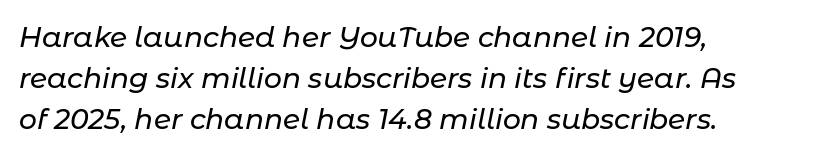
These lines were composed using italics. A classic flush-left, rag-right setting is used for this passage. The passage shown has conventional tracking throughout. Underlining? Definitely not there. The rendering uses natural spacing where letterforms have individual widths. The rows are spaced the way most documents space them.
